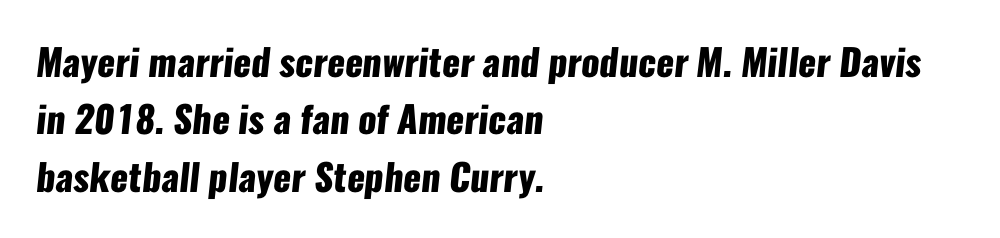
The image shows 37 px heavy, condensed sans-serif type; set left-aligned, normal line spacing (1.55x), normal letter spacing, not underlined; low stroke contrast and a medium x-height.
